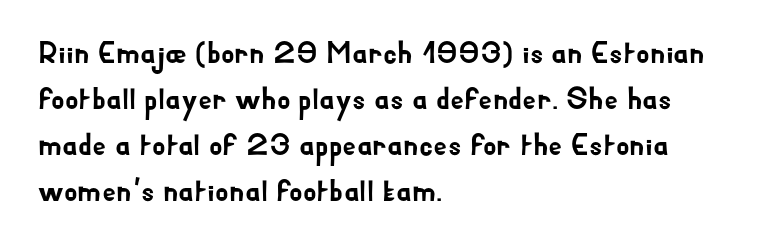
{"serif": "no", "italic": "no", "width": "normal", "stroke_contrast": "low", "x_height": "small", "monospaced": "no", "underline": "no", "align": "left", "line_spacing": "normal", "line_spacing_ratio": 1.48, "letter_spacing": "normal", "letter_spacing_em": 0.0, "glyph_px": 31}
